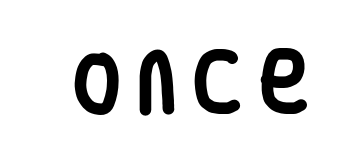
Is the type bold? Yes — the strokes are clearly thick and heavy. The face used here is a sans, in the tradition of grotesques and geometrics. The string is rendered with underlining switched off. The gaps between neighbouring characters are conspicuously large.
